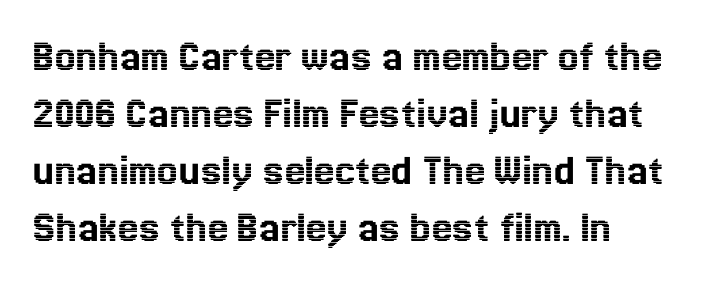
The image shows 46 px text type, upright; set left-aligned, line spacing 1.24x, normal letter spacing, not underlined; a medium x-height.
